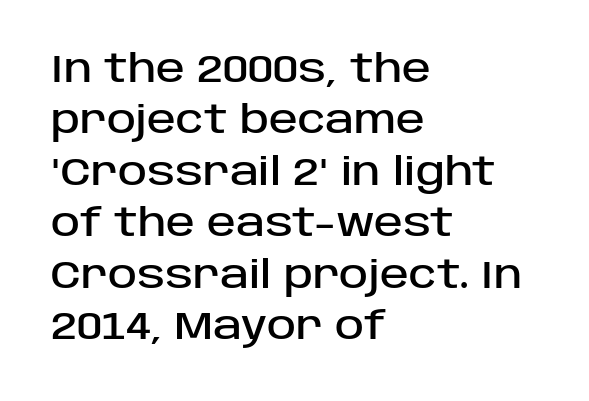
Q: Is the text italic (slanted)? A: No, it is upright.
Q: Is the typeface a serif or a sans-serif typeface? A: Sans-serif.
Q: Is the text underlined? A: No.
Q: How is the paragraph aligned? A: Left-aligned.
Q: Is the spacing between letters normal or unusually wide? A: Normal.
Q: Is the spacing between lines tight, normal or loose? A: Normal.
Q: Width (condensed, normal, or wide)? A: Normal.
Q: Stroke contrast? A: Low.
Q: x-height? A: Large.
Q: Monospaced? A: No.
